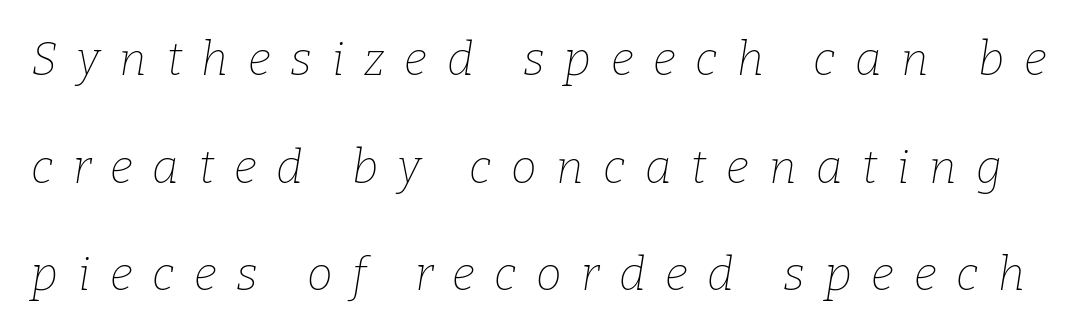
The image shows 46 px thin serif type, italic (leaning right); set loose line spacing (2.34x), unusually wide letter spacing (+0.43 em), not underlined; low stroke contrast and a medium x-height.
